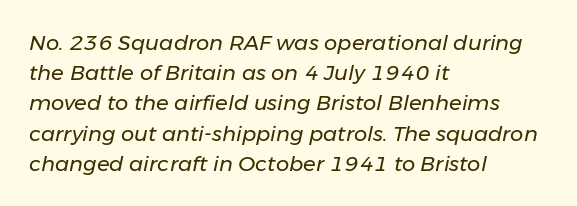
{"italic": "yes", "lean": "right", "slant_degrees": 11, "bold": "no", "underline": "no", "align": "left", "line_spacing": "normal", "line_spacing_ratio": 1.44, "letter_spacing": "normal", "letter_spacing_em": 0.0, "glyph_px": 21}
